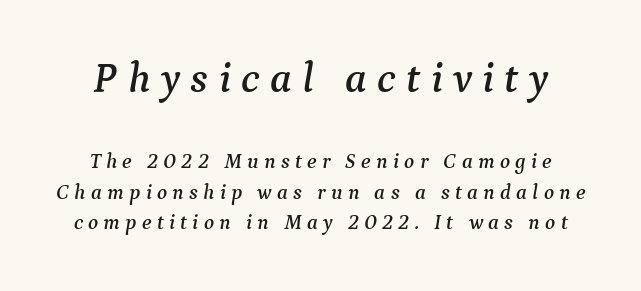
Size hierarchy here favors the leading block over the trailing one. The specimen omits any rule beneath the text block's lines. Tracking value appears strongly positive — letters spread wide. The specimen reads as italic at a glance.
